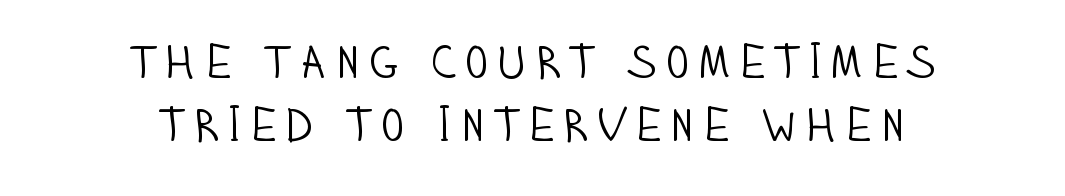
Varying glyph widths throughout — classic text-font behaviour. No letter is thick-stroked: the sample isn't bold. The passage is arranged like a title page — every line centered. Vertically, the passage feels balanced, rows spaced as you'd expect. A roman cut, with each character standing at attention. Grotesque or geometric, the face here clearly has no serifs.
